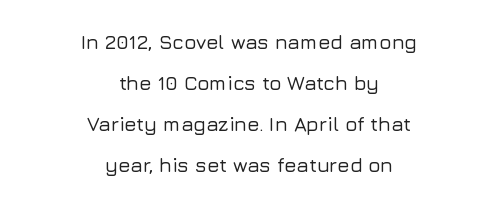
The compositor balanced each line on the midline. Descenders hang freely into open space. The letterforms sit shoulder to shoulder at normal distance. The vertical gap from one line to the next is large. This is roman type, the default non-slanted kind.
